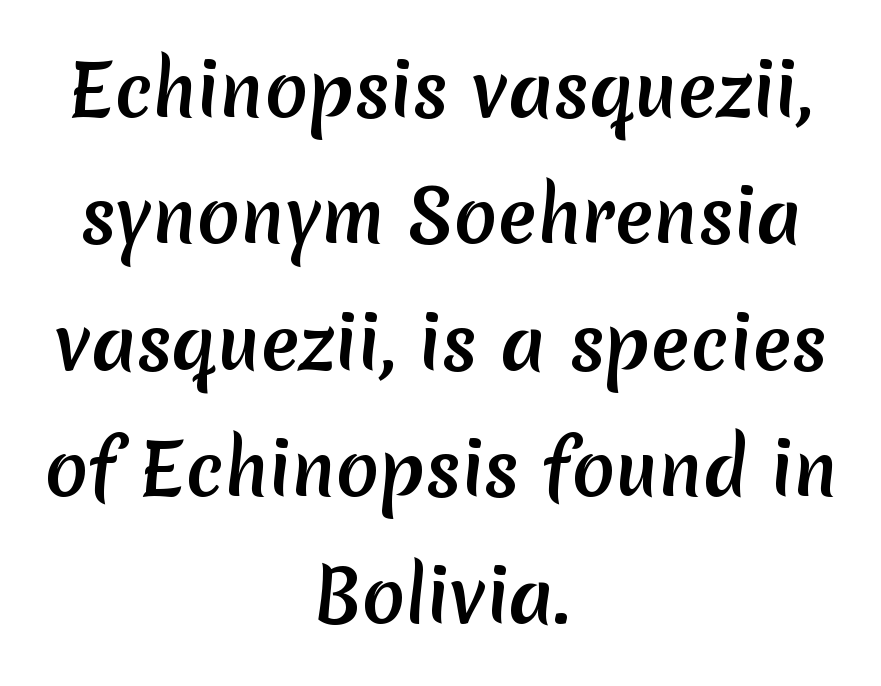
{"serif": "no", "width": "normal", "stroke_contrast": "medium", "x_height": "medium", "monospaced": "no", "underline": "no", "align": "center", "line_spacing_ratio": 1.78, "letter_spacing": "normal", "letter_spacing_em": 0.0, "glyph_px": 71}
